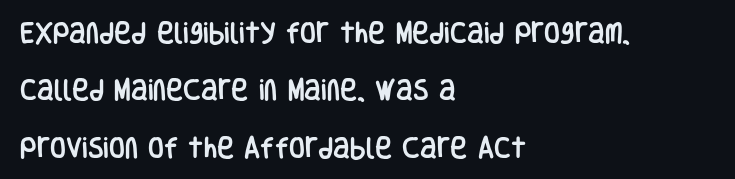
Q: Is the text italic (slanted)? A: No, it is upright.
Q: Is the text underlined? A: No.
Q: How is the paragraph aligned? A: Left-aligned.
Q: Is the spacing between letters normal or unusually wide? A: Normal.
Q: Is the spacing between lines tight, normal or loose? A: Loose.
